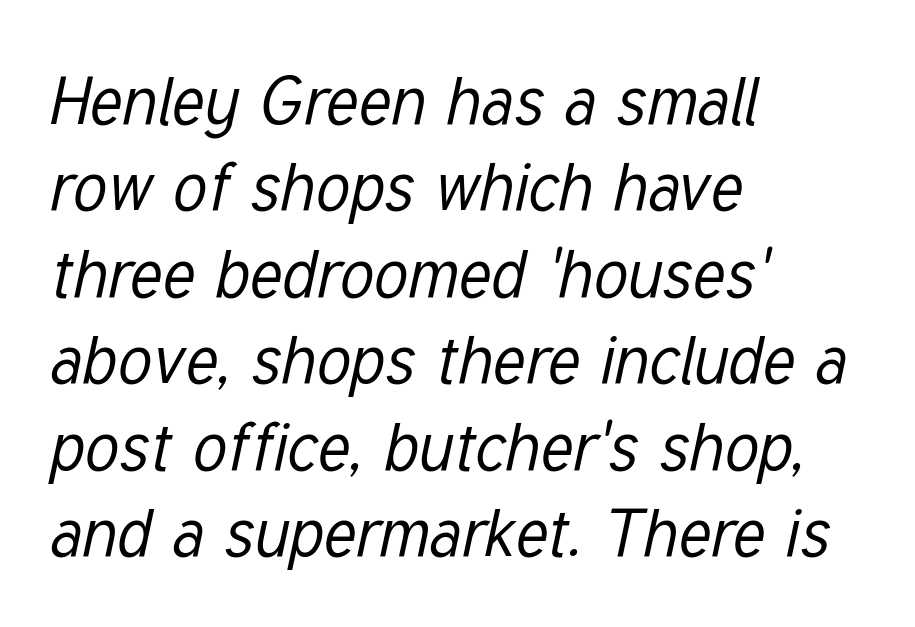
{"italic": "yes", "lean": "right", "slant_degrees": 12, "bold": "no", "weight": "regular", "width": "condensed", "stroke_contrast": "low", "x_height": "medium", "monospaced": "no", "underline": "no", "align": "left", "line_spacing": "normal", "line_spacing_ratio": 1.29, "letter_spacing": "normal", "letter_spacing_em": 0.0, "glyph_px": 67}
